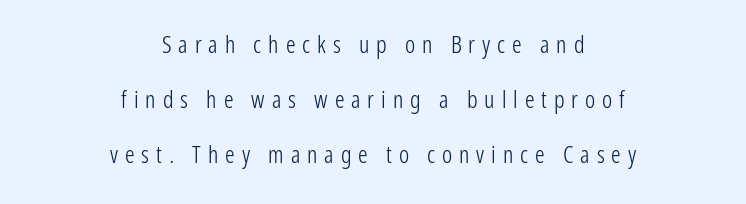
Stems here are at most as thick as an everyday book face. The zone under the glyphs is completely vacant. Which margin do the lines hug? Neither — every line sits in the middle. The passage shown has open, widely tracked lettering throughout.
